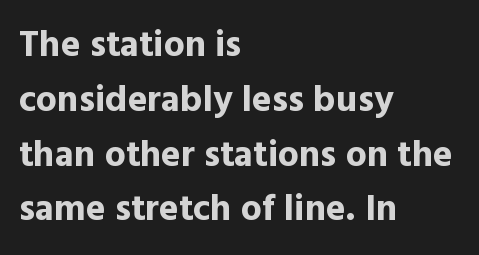
The image shows 37 px bold sans-serif type, upright; set left-aligned, normal line spacing (1.48x), normal letter spacing, not underlined; a medium x-height.
